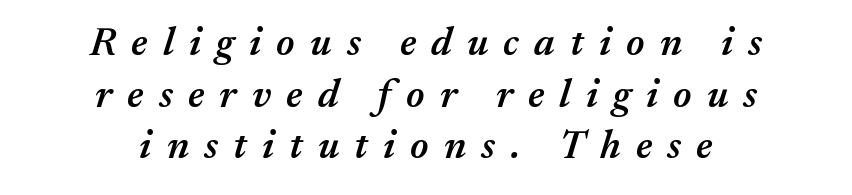
Words float on clear page, feet unadorned. Moderately thickened strokes mark this as semibold type. Do the characters align in a grid? No, the font is proportional. Compared with typical paragraphs, the rows here are spaced about the same. This sample uses expanded letter spacing, leaving extra air between glyphs.
